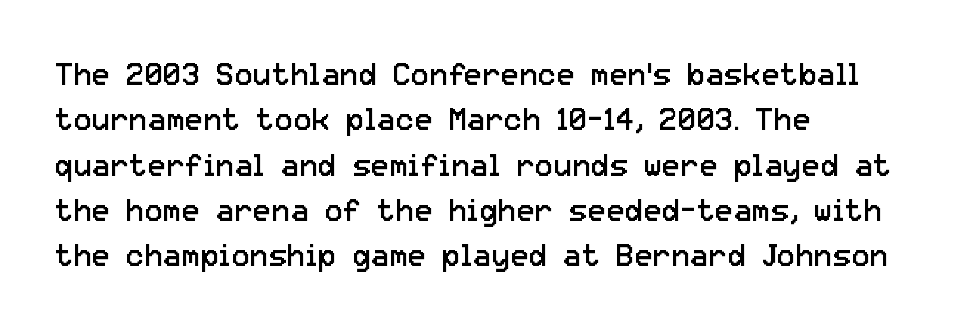
Q: Is the text bold? A: No.
Q: Is the text italic (slanted)? A: No, it is upright.
Q: Is the typeface a serif or a sans-serif typeface? A: Sans-serif.
Q: Is the text underlined? A: No.
Q: How is the paragraph aligned? A: Left-aligned.
Q: Is the spacing between letters normal or unusually wide? A: Normal.
Q: Is the spacing between lines tight, normal or loose? A: Normal.
Q: Width (condensed, normal, or wide)? A: Normal.
Q: Stroke contrast? A: Low.
Q: x-height? A: Medium.
Q: Monospaced? A: No.
